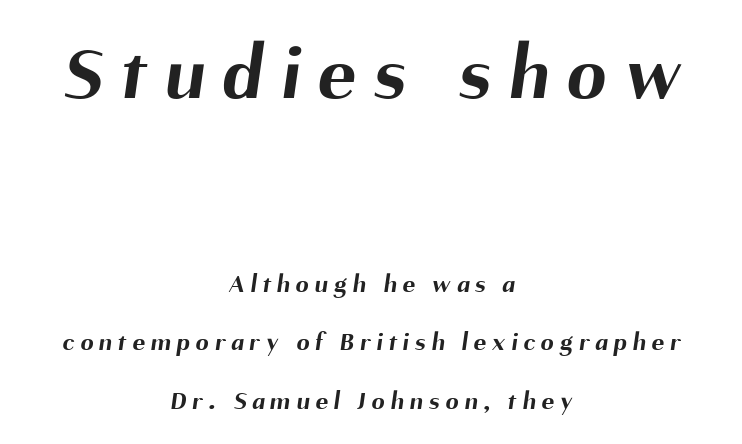
The image shows 79 px bold sans-serif type; set centered, loose line spacing (2.25x), unusually wide letter spacing (+0.23 em), not underlined; the first (top) block is 3.04x larger; medium stroke contrast and a medium x-height.
